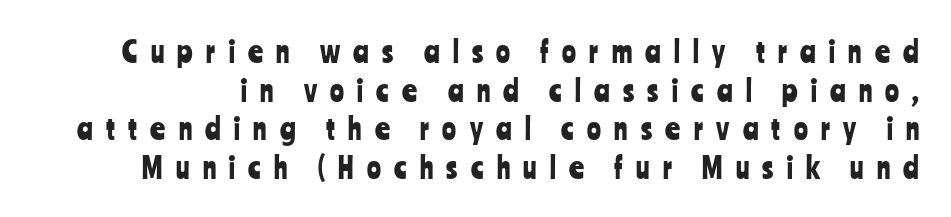
The passage shown is typed in a proportional face where columns would drift. The tracking jumps out immediately: characters are airy and widely separated. Plain, unruled lines of type. Does the leading feel generous? No, just average. The font's upright variant was chosen for this text.
